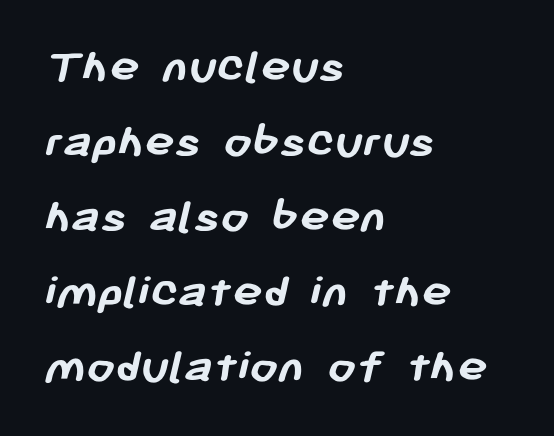
{"serif": "no", "bold": "yes", "weight": "semibold", "width": "normal", "stroke_contrast": "low", "x_height": "medium", "monospaced": "no", "underline": "no", "align": "left", "line_spacing": "normal", "line_spacing_ratio": 1.5, "letter_spacing": "normal", "letter_spacing_em": 0.0, "glyph_px": 50}
